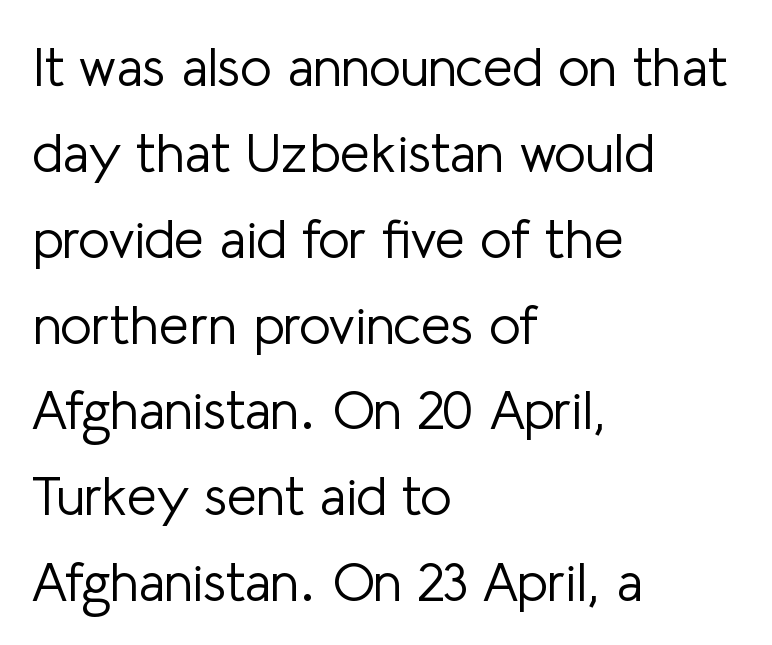
Q: Is the text bold? A: No.
Q: Is the text italic (slanted)? A: No, it is upright.
Q: Is the typeface a serif or a sans-serif typeface? A: Sans-serif.
Q: Is the text underlined? A: No.
Q: How is the paragraph aligned? A: Left-aligned.
Q: Is the spacing between letters normal or unusually wide? A: Normal.
Q: Is the spacing between lines tight, normal or loose? A: Normal.
Q: Width (condensed, normal, or wide)? A: Normal.
Q: Stroke contrast? A: Low.
Q: x-height? A: Medium.
Q: Monospaced? A: No.
